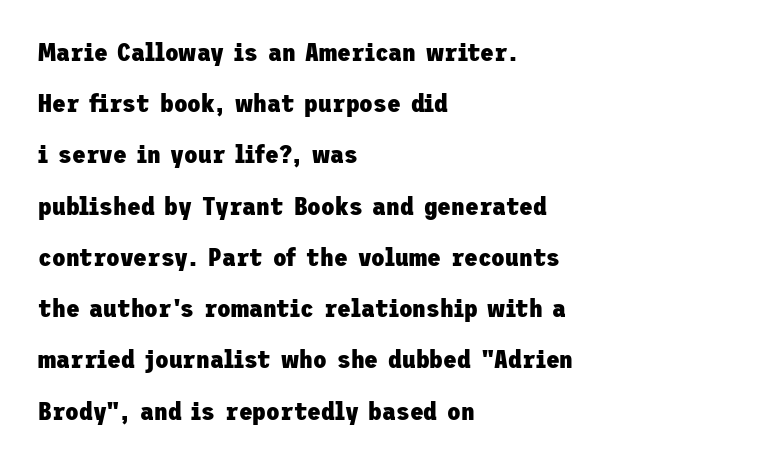
{"italic": "no", "bold": "yes", "underline": "no", "align": "left", "line_spacing": "loose", "line_spacing_ratio": 2.05, "letter_spacing": "normal", "letter_spacing_em": 0.0, "glyph_px": 25}
